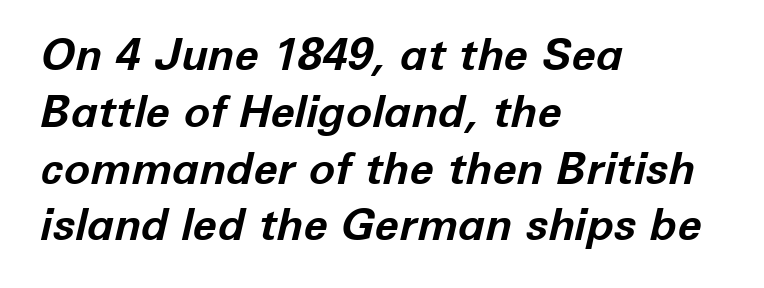
Q: Is the text bold? A: Yes.
Q: Is the text italic (slanted)? A: Yes, it leans right by about 12 degrees.
Q: Is the text underlined? A: No.
Q: How is the paragraph aligned? A: Left-aligned.
Q: Is the spacing between letters normal or unusually wide? A: Normal.
Q: Is the spacing between lines tight, normal or loose? A: Normal.
Q: Width (condensed, normal, or wide)? A: Normal.
Q: Stroke contrast? A: Low.
Q: x-height? A: Medium.
Q: Monospaced? A: No.
